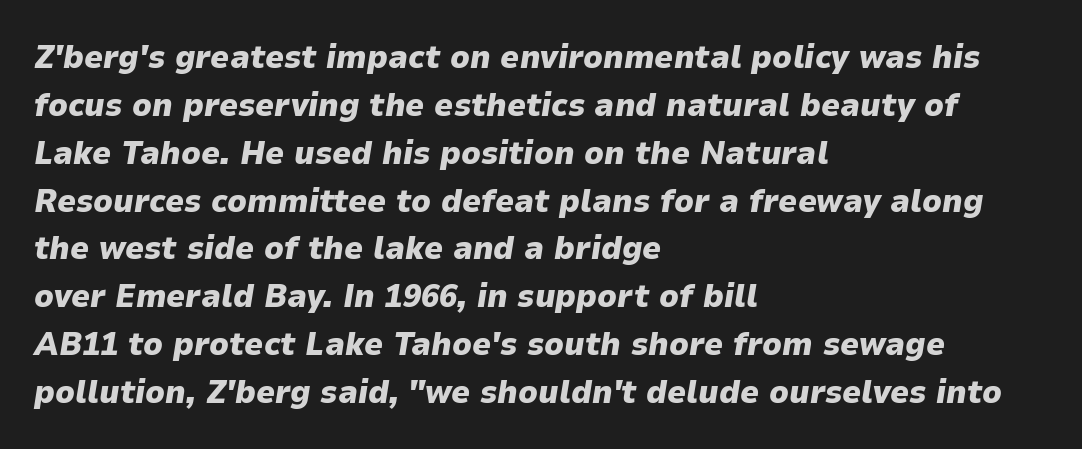
Q: Is the text bold? A: Yes.
Q: Is the text italic (slanted)? A: Yes, it leans right by about 9 degrees.
Q: Is the text underlined? A: No.
Q: How is the paragraph aligned? A: Left-aligned.
Q: Is the spacing between letters normal or unusually wide? A: Normal.
Q: Is the spacing between lines tight, normal or loose? A: Normal.
Q: Width (condensed, normal, or wide)? A: Normal.
Q: Stroke contrast? A: Low.
Q: x-height? A: Medium.
Q: Monospaced? A: No.
